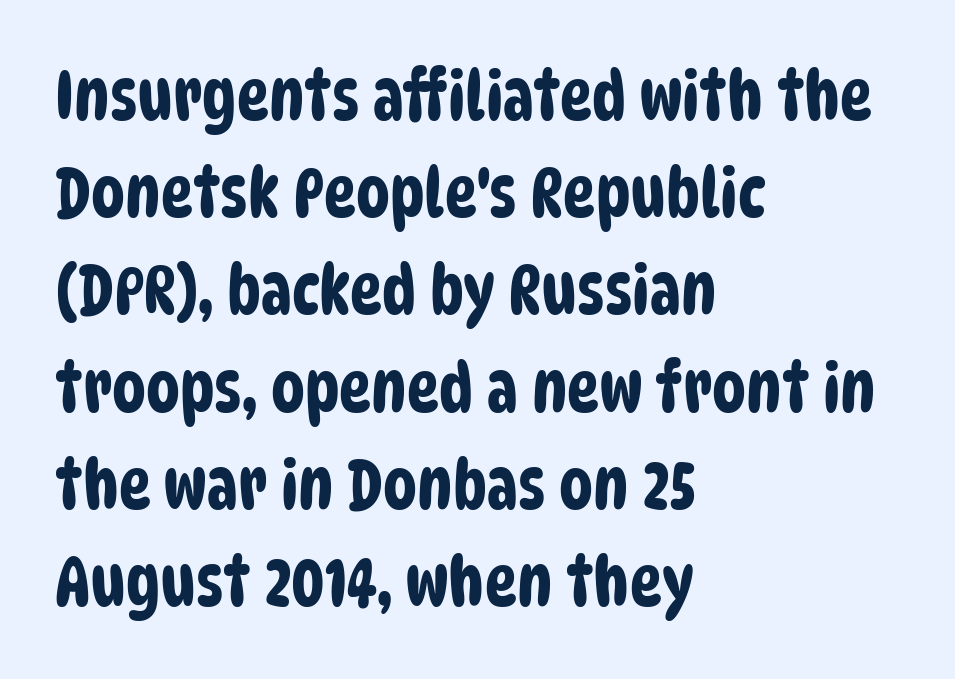
Q: Is the typeface a serif or a sans-serif typeface? A: Sans-serif.
Q: Is the text underlined? A: No.
Q: How is the paragraph aligned? A: Left-aligned.
Q: Is the spacing between letters normal or unusually wide? A: Normal.
Q: Is the spacing between lines tight, normal or loose? A: Normal.
Q: Width (condensed, normal, or wide)? A: Condensed.
Q: Stroke contrast? A: Low.
Q: x-height? A: Large.
Q: Monospaced? A: No.
